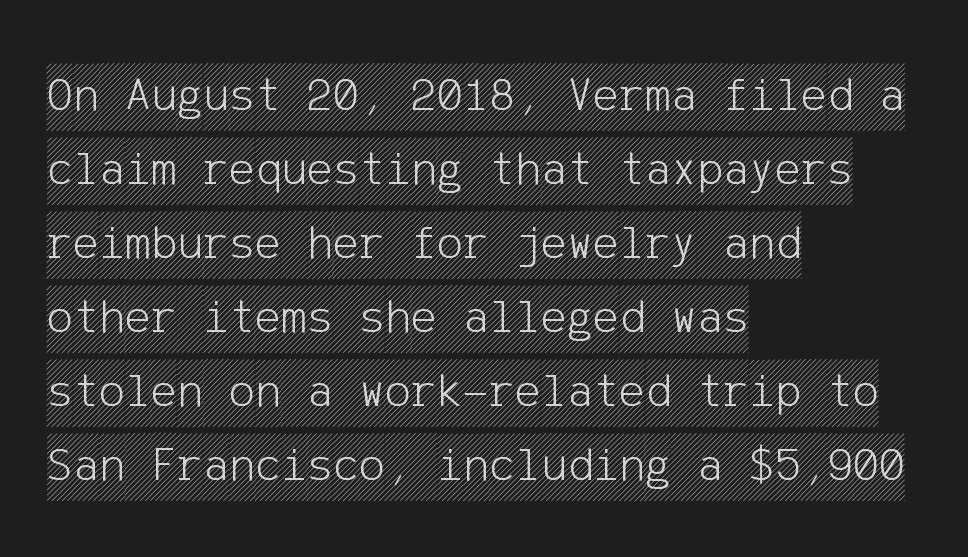
The image shows 49 px condensed type, upright; set left-aligned, normal line spacing (1.51x), normal letter spacing, not underlined; a large x-height.
